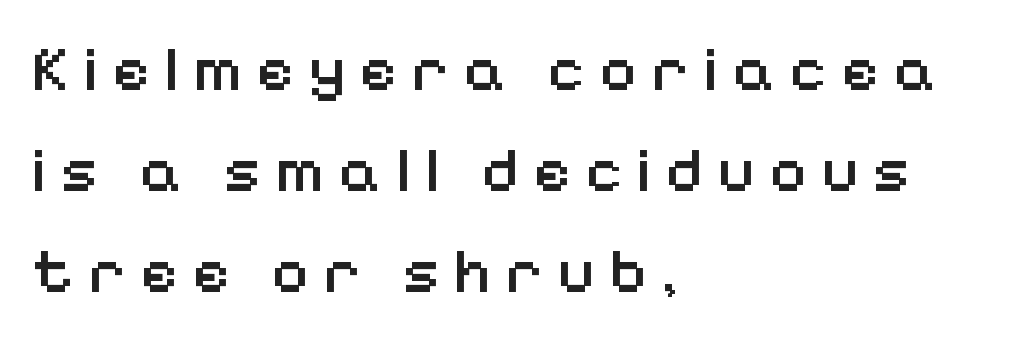
The image shows 63 px semibold sans-serif type, upright; set left-aligned, normal line spacing (1.6x), unusually wide letter spacing (+0.23 em), not underlined; low stroke contrast and a medium x-height.
